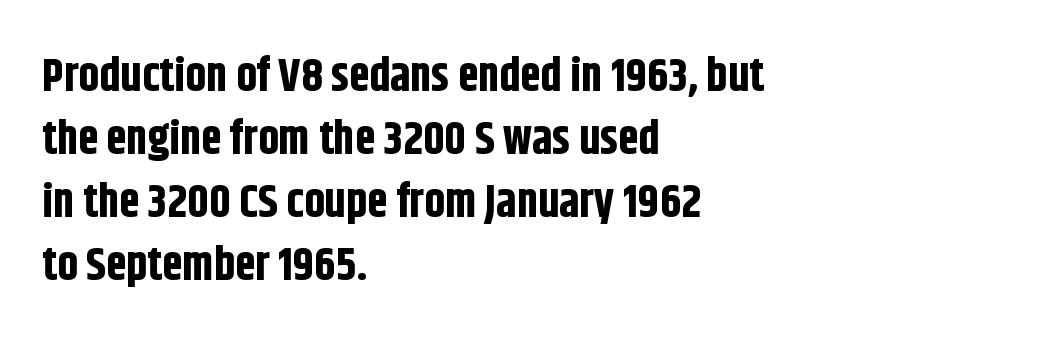
Q: Is the text bold? A: Yes.
Q: Is the text italic (slanted)? A: No, it is upright.
Q: Is the typeface a serif or a sans-serif typeface? A: Sans-serif.
Q: Is the text underlined? A: No.
Q: How is the paragraph aligned? A: Left-aligned.
Q: Is the spacing between letters normal or unusually wide? A: Normal.
Q: Is the spacing between lines tight, normal or loose? A: Normal.
Q: Width (condensed, normal, or wide)? A: Condensed.
Q: Stroke contrast? A: Low.
Q: x-height? A: Large.
Q: Monospaced? A: No.
